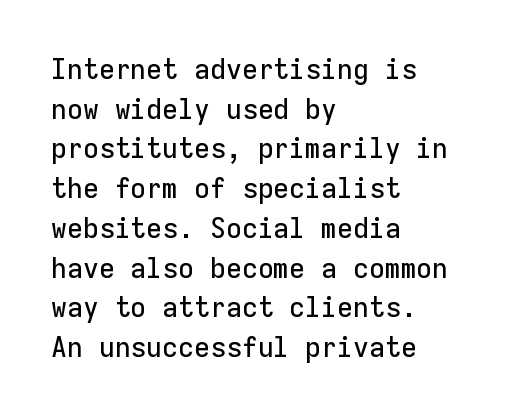
The passage is arranged the way most books set body copy — flush left. It's the straight-up-and-down kind of type. Whoever set this chose a conventional vertical rhythm. Underline: absent. The rendering shows plain stroke endings on the letterforms — a sans-serif design. Spacing verdict: monospaced, one width for all characters.
